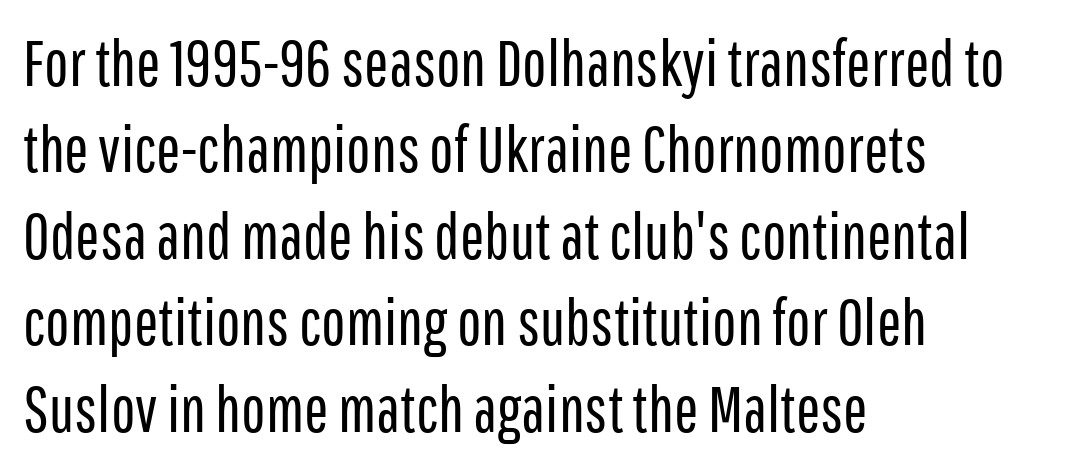
Q: Is the text bold? A: No.
Q: Is the text italic (slanted)? A: No, it is upright.
Q: Is the typeface a serif or a sans-serif typeface? A: Sans-serif.
Q: Is the text underlined? A: No.
Q: How is the paragraph aligned? A: Left-aligned.
Q: Is the spacing between letters normal or unusually wide? A: Normal.
Q: Is the spacing between lines tight, normal or loose? A: Normal.
Q: Width (condensed, normal, or wide)? A: Condensed.
Q: Stroke contrast? A: Low.
Q: x-height? A: Medium.
Q: Monospaced? A: No.
